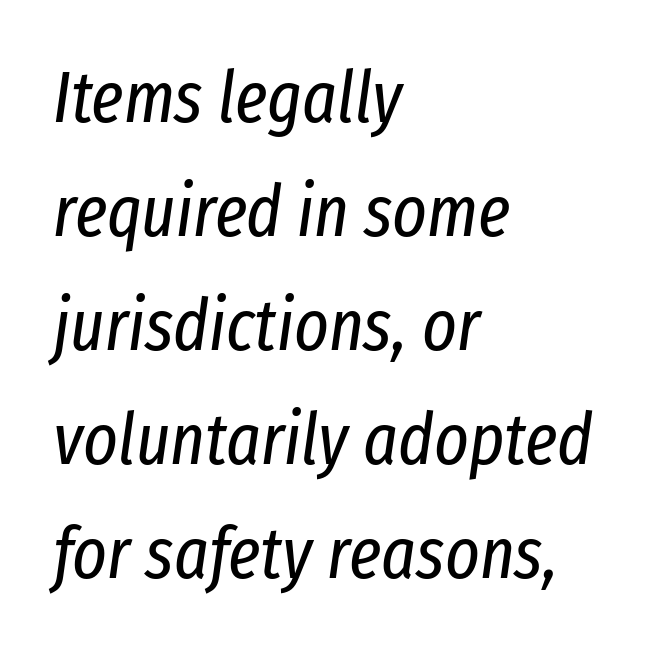
{"italic": "yes", "lean": "right", "slant_degrees": 8, "bold": "no", "weight": "regular", "width": "condensed", "stroke_contrast": "low", "x_height": "medium", "monospaced": "no", "underline": "no", "align": "left", "line_spacing": "normal", "line_spacing_ratio": 1.56, "letter_spacing": "normal", "letter_spacing_em": 0.0, "glyph_px": 73}
